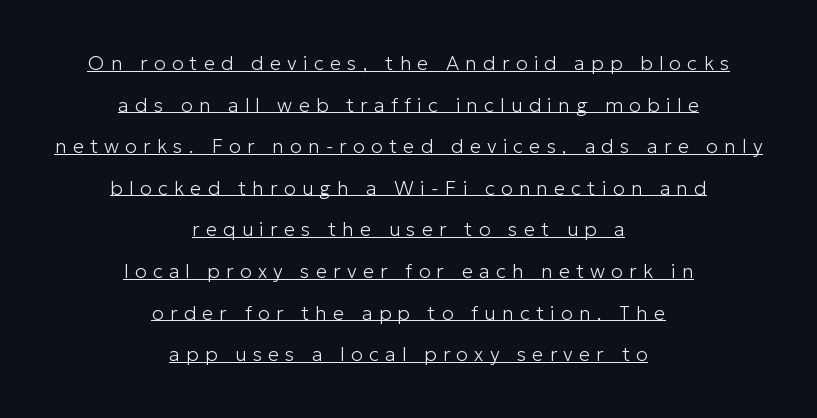
The tracking jumps out immediately: characters are airy and widely separated. Horizontal alignment here is central, giving a formal, balanced look. On a weight scale, this lands at 450 or below. What decoration does the sample have? An underline. A great deal of white space separates one row of letters from the next.
